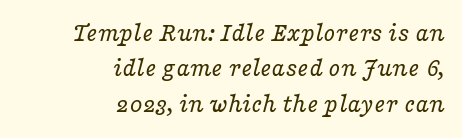
{"italic": "yes", "lean": "right", "slant_degrees": 16, "bold": "no", "underline": "no", "align": "right", "line_spacing": "normal", "line_spacing_ratio": 1.31, "letter_spacing": "normal", "letter_spacing_em": 0.0, "glyph_px": 27}
